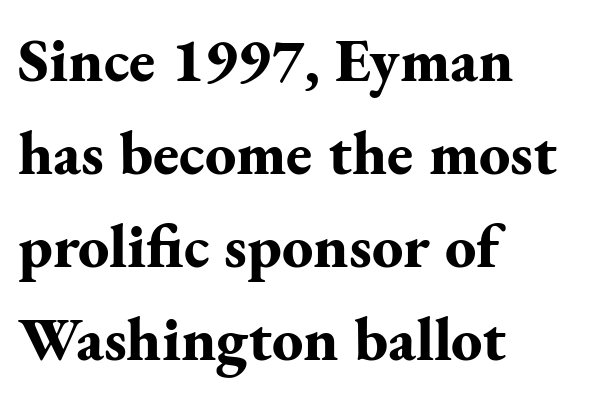
Horizontally, the lines are justified to the leading edge only. Is this a fixed-width face? No — the glyphs have proportional, varying widths. A typesetter would label this face a serif. The rendering keeps characters at their native spacing. What's the leading like? Ordinary, nothing unusual.
